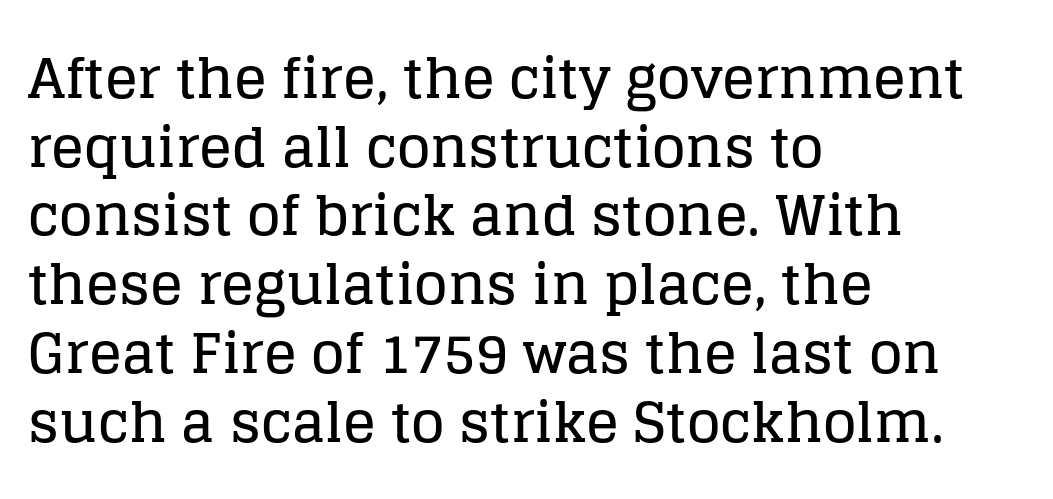
{"serif": "yes", "italic": "no", "width": "normal", "stroke_contrast": "low", "x_height": "large", "monospaced": "no", "underline": "no", "align": "left", "line_spacing": "normal", "line_spacing_ratio": 1.25, "letter_spacing": "normal", "letter_spacing_em": 0.0, "glyph_px": 55}
